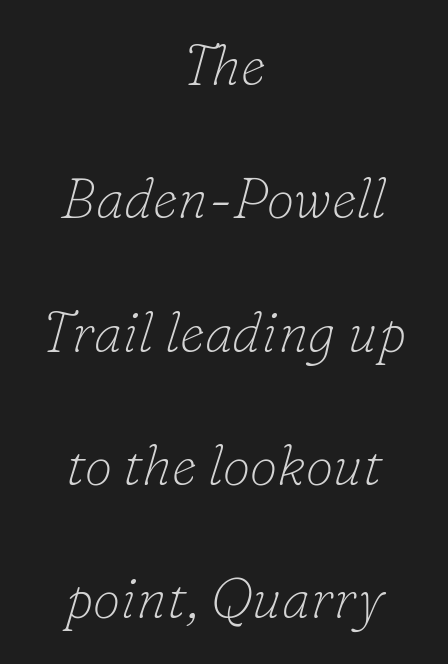
The image shows 56 px thin serif type, italic (leaning right); set centered, loose line spacing (2.38x), normal letter spacing, not underlined; low stroke contrast and a small x-height.
